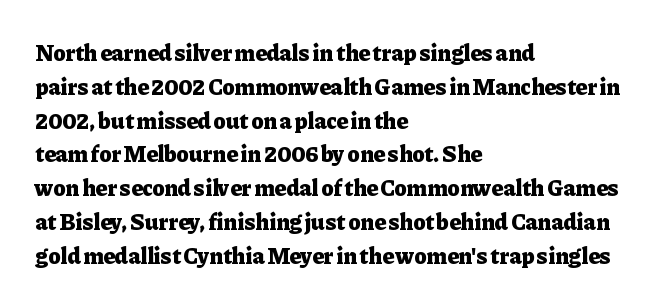
Q: Is the text bold? A: Yes.
Q: Is the text italic (slanted)? A: No, it is upright.
Q: Is the text underlined? A: No.
Q: How is the paragraph aligned? A: Left-aligned.
Q: Is the spacing between letters normal or unusually wide? A: Normal.
Q: Is the spacing between lines tight, normal or loose? A: Normal.
